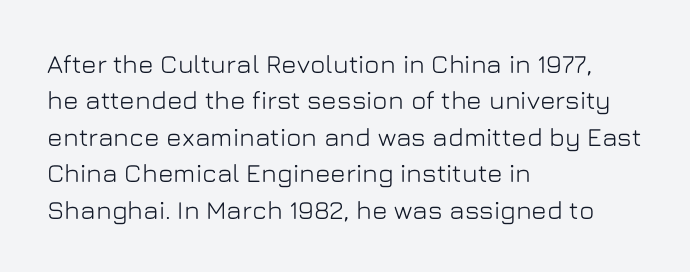
{"italic": "no", "underline": "no", "align": "left", "line_spacing": "normal", "line_spacing_ratio": 1.4, "letter_spacing": "normal", "letter_spacing_em": 0.0, "glyph_px": 26}
